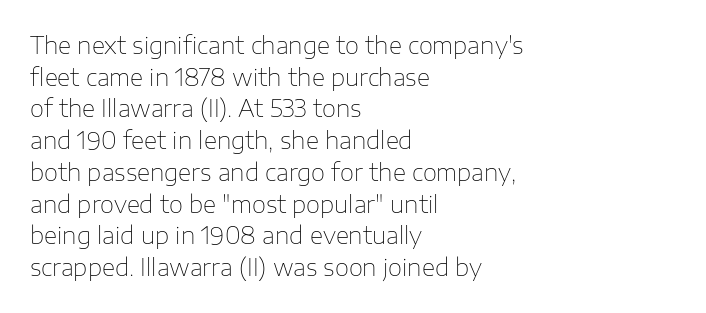
The image shows 23 px text type, upright; set left-aligned, normal line spacing (1.38x), normal letter spacing, not underlined.
